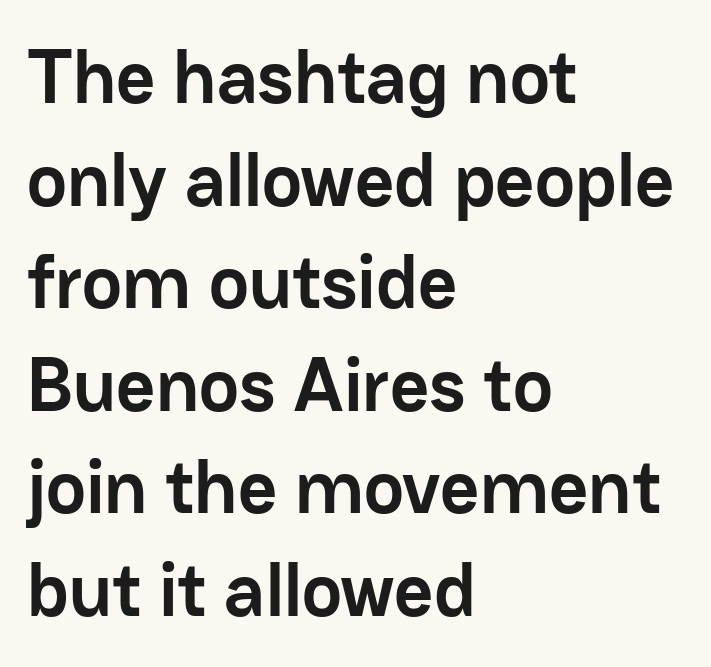
{"serif": "no", "italic": "no", "bold": "yes", "weight": "semibold", "width": "normal", "stroke_contrast": "low", "x_height": "medium", "monospaced": "no", "underline": "no", "align": "left", "line_spacing": "normal", "line_spacing_ratio": 1.35, "letter_spacing": "normal", "letter_spacing_em": 0.0, "glyph_px": 76}
